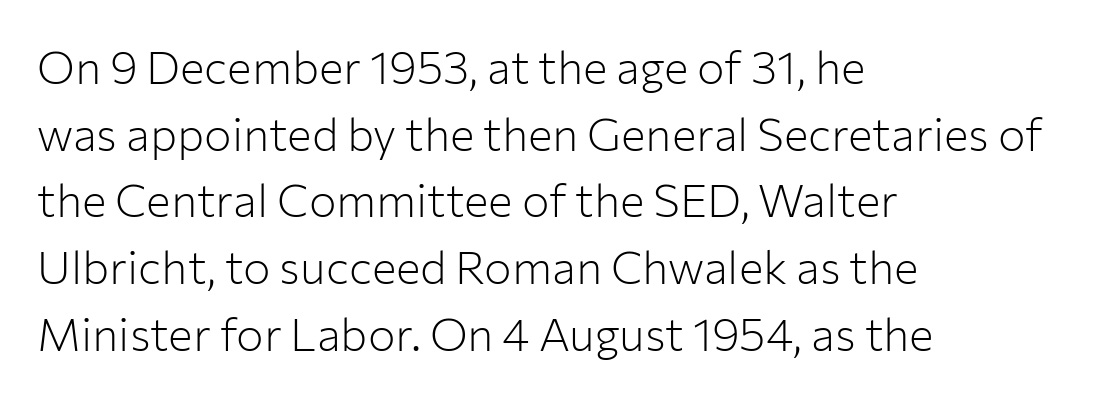
Q: Is the text bold? A: No.
Q: Is the text italic (slanted)? A: No, it is upright.
Q: Is the typeface a serif or a sans-serif typeface? A: Sans-serif.
Q: Is the text underlined? A: No.
Q: How is the paragraph aligned? A: Left-aligned.
Q: Is the spacing between letters normal or unusually wide? A: Normal.
Q: Is the spacing between lines tight, normal or loose? A: Normal.
Q: Width (condensed, normal, or wide)? A: Normal.
Q: Stroke contrast? A: Low.
Q: x-height? A: Medium.
Q: Monospaced? A: No.
